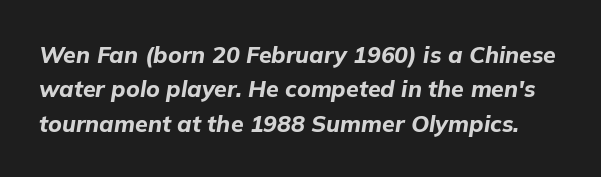
Slanted lettering throughout. I'd describe the lettering as bold — thick and assertive. This rendering features lettering with no underline. The designer left line spacing at the default. What stands out about the letter spacing? Nothing — it is the standard amount.
